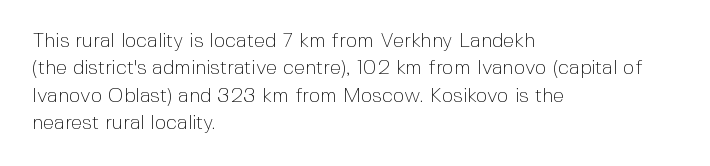
Q: Is the text bold? A: No.
Q: Is the text italic (slanted)? A: No, it is upright.
Q: Is the text underlined? A: No.
Q: How is the paragraph aligned? A: Left-aligned.
Q: Is the spacing between letters normal or unusually wide? A: Normal.
Q: Is the spacing between lines tight, normal or loose? A: Normal.
